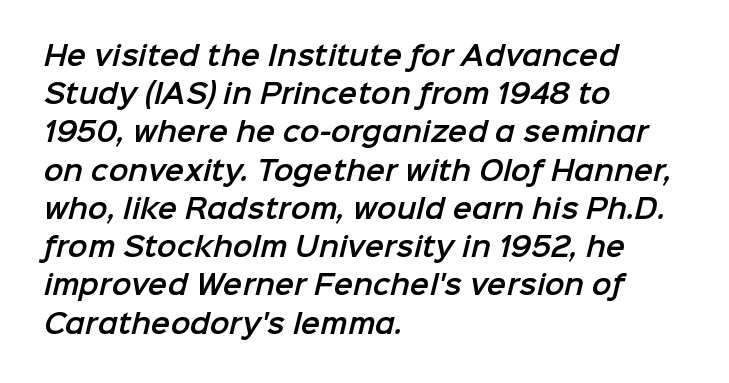
Q: Is the text underlined? A: No.
Q: How is the paragraph aligned? A: Left-aligned.
Q: Is the spacing between letters normal or unusually wide? A: Normal.
Q: Is the spacing between lines tight, normal or loose? A: Normal.
